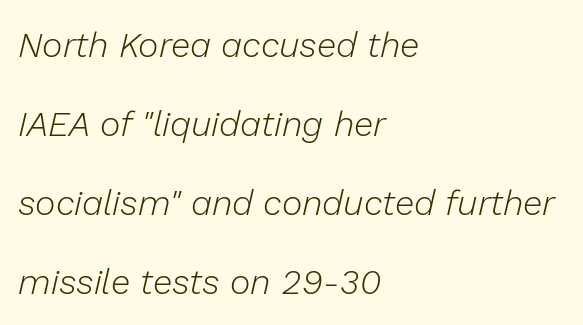
The image shows 35 px light type, italic (leaning right); set left-aligned, loose line spacing (2.26x), normal letter spacing, not underlined; low stroke contrast and a medium x-height.
